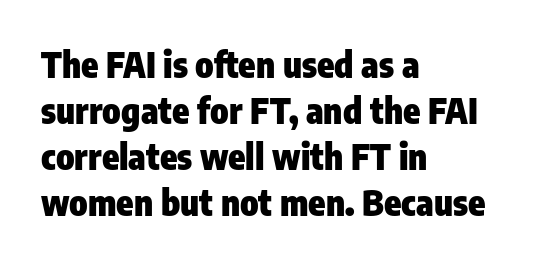
Q: Is the text bold? A: Yes.
Q: Is the text italic (slanted)? A: No, it is upright.
Q: Is the typeface a serif or a sans-serif typeface? A: Sans-serif.
Q: Is the text underlined? A: No.
Q: How is the paragraph aligned? A: Left-aligned.
Q: Is the spacing between letters normal or unusually wide? A: Normal.
Q: Is the spacing between lines tight, normal or loose? A: Normal.
Q: Width (condensed, normal, or wide)? A: Condensed.
Q: Stroke contrast? A: Low.
Q: x-height? A: Medium.
Q: Monospaced? A: No.
